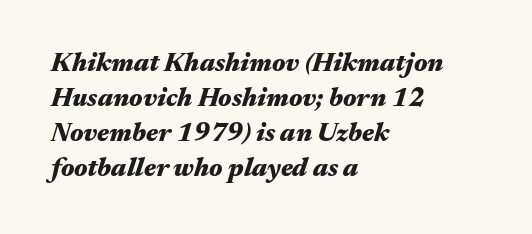
The image shows 26 px bold type, italic (leaning right); set left-aligned, normal line spacing (1.34x), normal letter spacing, not underlined.
